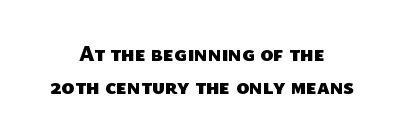
The image shows 22 px bold type; set centered, normal line spacing (1.52x), normal letter spacing, not underlined.
